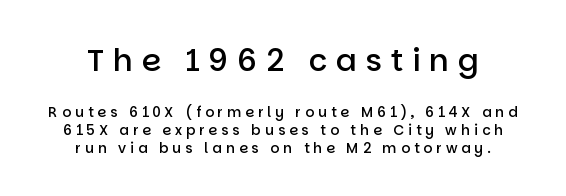
Q: Is the text bold? A: Semi-bold.
Q: Is the text italic (slanted)? A: No, it is upright.
Q: Is the typeface a serif or a sans-serif typeface? A: Sans-serif.
Q: Is the text underlined? A: No.
Q: How is the paragraph aligned? A: Centered.
Q: Is the spacing between letters normal or unusually wide? A: Unusually wide.
Q: Is the spacing between lines tight, normal or loose? A: Normal.
Q: Which block of text is set in a larger size, the first (top) or the second (bottom)? A: The first (top) one.
Q: Width (condensed, normal, or wide)? A: Normal.
Q: Stroke contrast? A: Low.
Q: x-height? A: Large.
Q: Monospaced? A: No.
